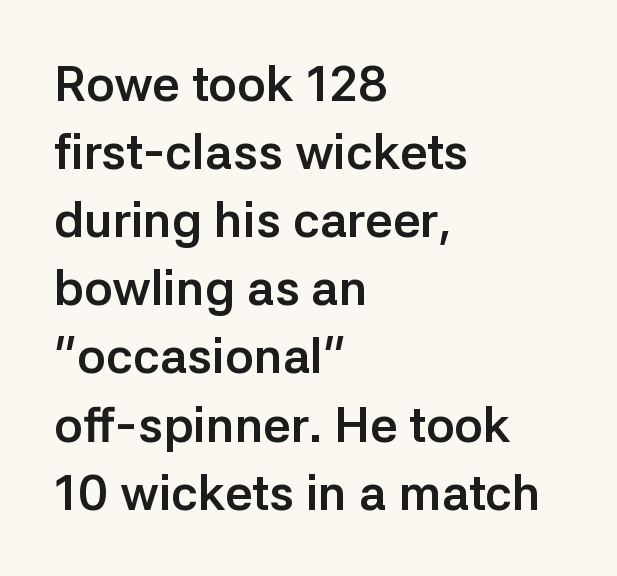
Regular leading. The space directly below the letters is spotless. Observe the absence of serifs on each vertical stroke in this sample. The letters stand straight up with perfectly vertical stems. Looks like regular typesetting: each glyph gets only the width it needs.
